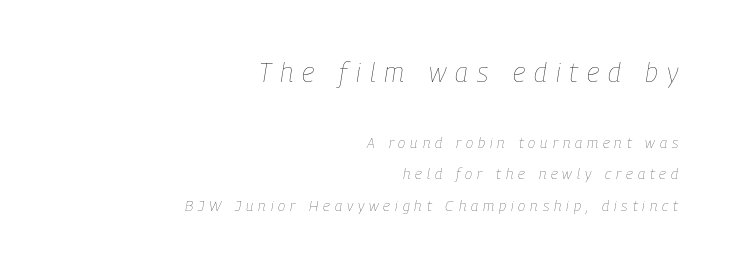
Q: Is the text bold? A: No.
Q: Is the text italic (slanted)? A: Yes, it leans right by about 9 degrees.
Q: Is the text underlined? A: No.
Q: How is the paragraph aligned? A: Right-aligned.
Q: Is the spacing between letters normal or unusually wide? A: Unusually wide.
Q: Is the spacing between lines tight, normal or loose? A: Loose.
Q: Which block of text is set in a larger size, the first (top) or the second (bottom)? A: The first (top) one.
